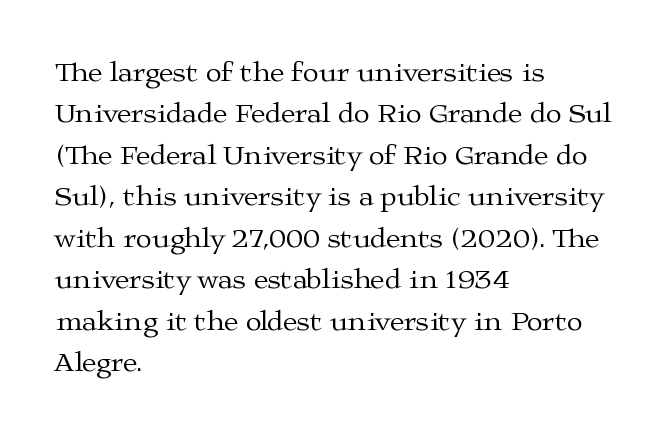
{"serif": "yes", "italic": "no", "bold": "no", "weight": "regular", "width": "wide", "stroke_contrast": "medium", "x_height": "medium", "monospaced": "no", "underline": "no", "align": "left", "line_spacing": "normal", "line_spacing_ratio": 1.43, "letter_spacing": "normal", "letter_spacing_em": 0.0, "glyph_px": 29}
